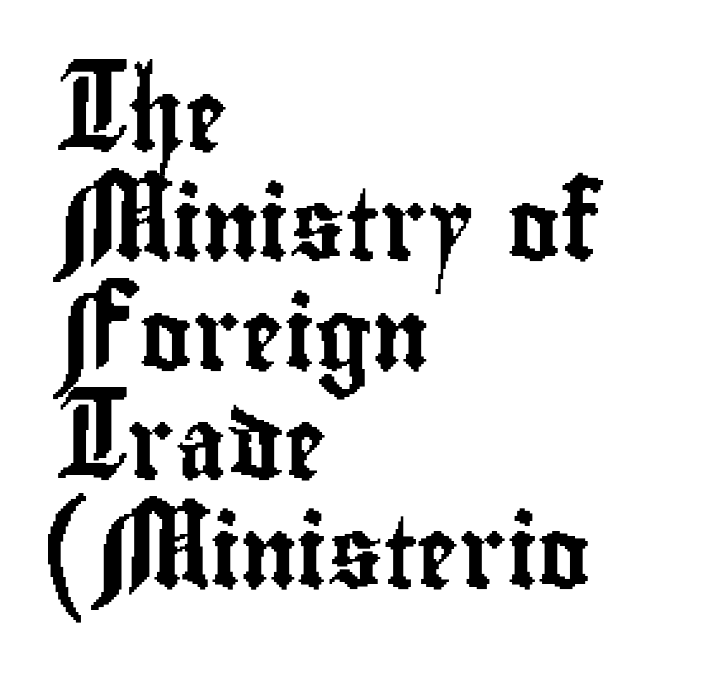
The image shows 71 px condensed sans-serif type, upright; set left-aligned, normal line spacing (1.54x), normal letter spacing, not underlined; low stroke contrast and a small x-height.
